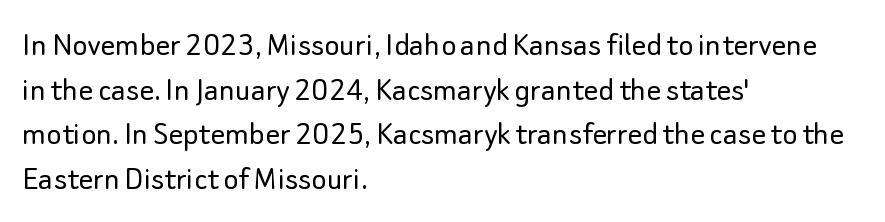
The image shows 36 px light sans-serif type, upright; set left-aligned, line spacing 1.24x, normal letter spacing, not underlined; low stroke contrast and a small x-height.
